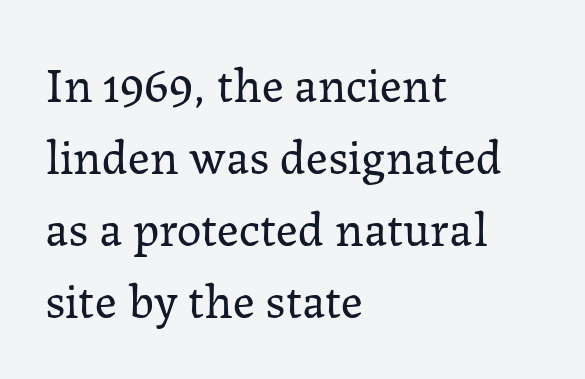
The image shows 49 px regular-weight serif type, upright; set left-aligned, normal line spacing (1.47x), normal letter spacing, not underlined; low stroke contrast and a medium x-height.
